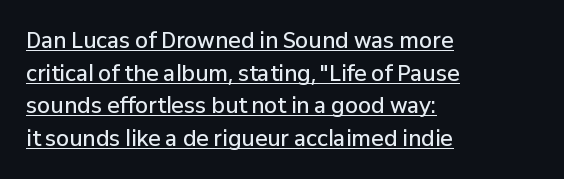
The image shows 21 px text type, upright; set left-aligned, normal line spacing (1.55x), normal letter spacing, underlined.
